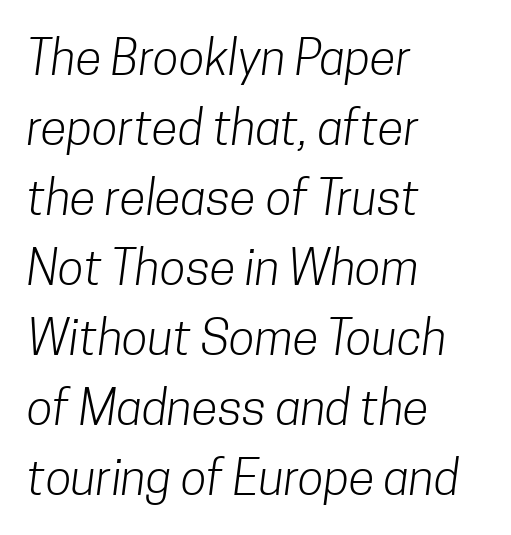
The image shows 48 px light, condensed sans-serif type; set left-aligned, normal line spacing (1.46x), normal letter spacing, not underlined; low stroke contrast and a medium x-height.
